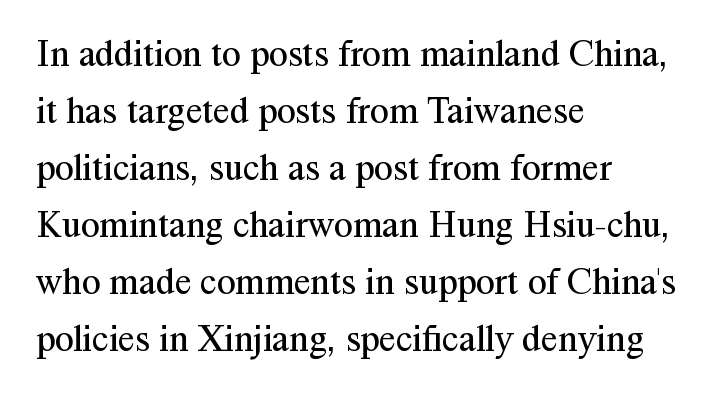
The image shows 38 px regular-weight serif type, upright; set left-aligned, normal line spacing (1.5x), normal letter spacing, not underlined; medium stroke contrast and a medium x-height.
